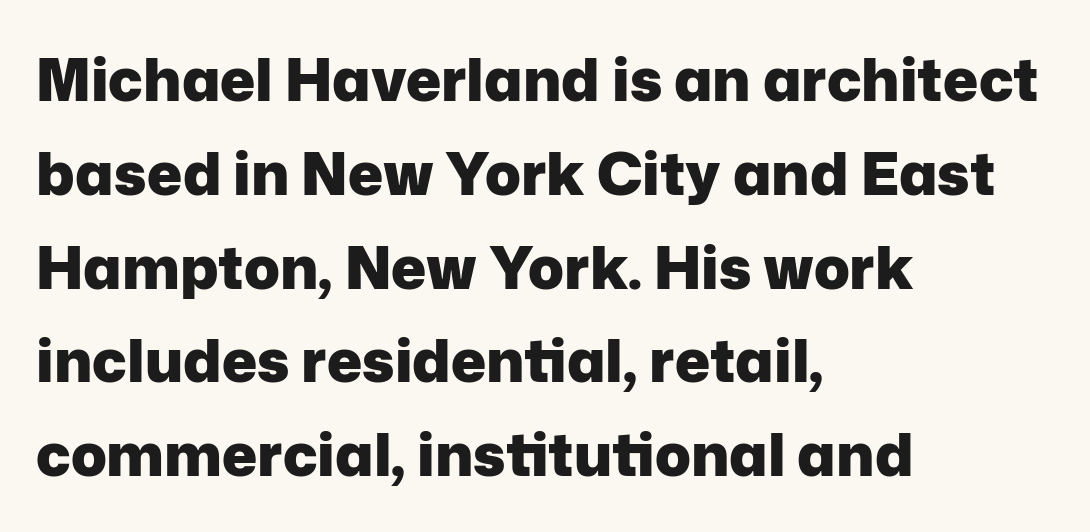
{"serif": "no", "italic": "no", "bold": "yes", "weight": "heavy", "width": "normal", "stroke_contrast": "low", "x_height": "medium", "monospaced": "no", "underline": "no", "align": "left", "line_spacing": "normal", "line_spacing_ratio": 1.59, "letter_spacing": "normal", "letter_spacing_em": 0.0, "glyph_px": 59}
